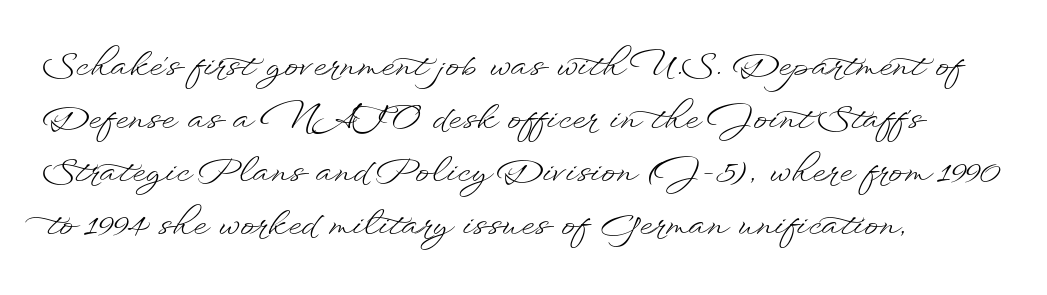
Q: Is the text bold? A: No.
Q: Is the text italic (slanted)? A: Yes.
Q: Is the text underlined? A: No.
Q: How is the paragraph aligned? A: Left-aligned.
Q: Is the spacing between letters normal or unusually wide? A: Normal.
Q: Is the spacing between lines tight, normal or loose? A: Normal.
Q: Width (condensed, normal, or wide)? A: Wide.
Q: Stroke contrast? A: Low.
Q: x-height? A: Small.
Q: Monospaced? A: No.
